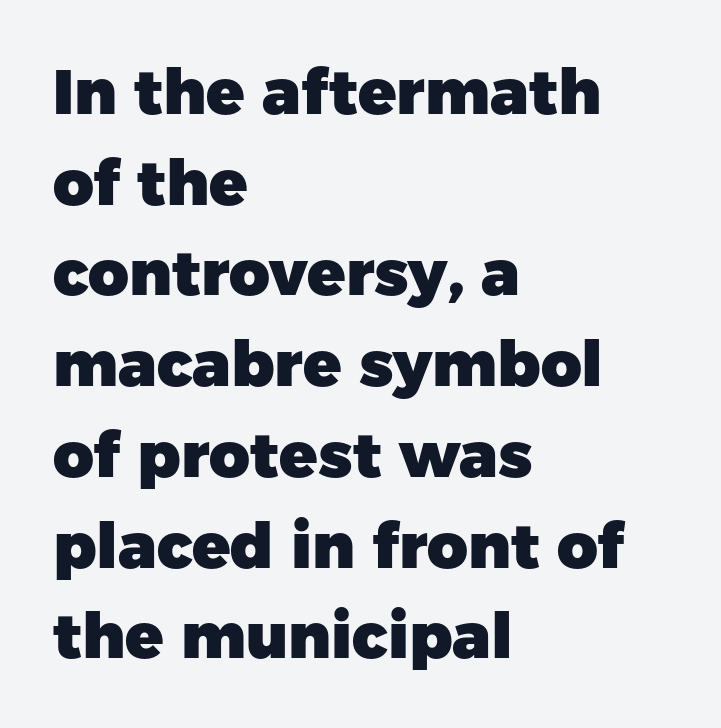
{"serif": "no", "italic": "no", "bold": "yes", "weight": "heavy", "width": "normal", "stroke_contrast": "low", "x_height": "medium", "monospaced": "no", "underline": "no", "align": "left", "line_spacing": "normal", "line_spacing_ratio": 1.44, "letter_spacing": "normal", "letter_spacing_em": 0.0, "glyph_px": 63}
